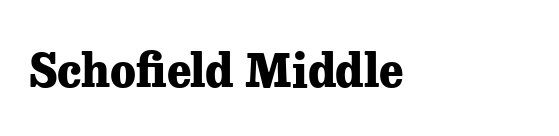
{"serif": "yes", "italic": "no", "bold": "yes", "weight": "heavy", "width": "normal", "stroke_contrast": "low", "x_height": "medium", "monospaced": "no", "underline": "no", "align": "left", "letter_spacing": "normal", "letter_spacing_em": 0.0, "glyph_px": 46}
